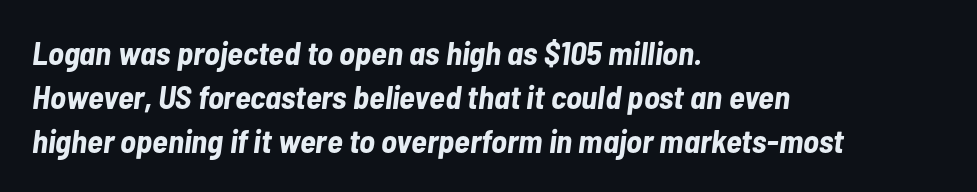
{"italic": "yes", "lean": "right", "slant_degrees": 7, "bold": "yes", "weight": "bold", "width": "condensed", "stroke_contrast": "low", "x_height": "medium", "monospaced": "no", "underline": "no", "align": "left", "line_spacing": "normal", "line_spacing_ratio": 1.33, "letter_spacing": "normal", "letter_spacing_em": 0.0, "glyph_px": 33}
